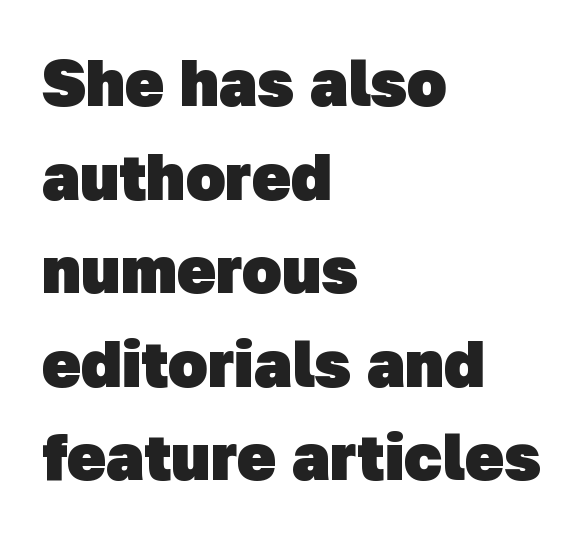
{"serif": "no", "bold": "yes", "weight": "heavy", "width": "normal", "stroke_contrast": "low", "x_height": "medium", "monospaced": "no", "underline": "no", "align": "left", "line_spacing": "normal", "line_spacing_ratio": 1.44, "letter_spacing": "normal", "letter_spacing_em": 0.0, "glyph_px": 65}
